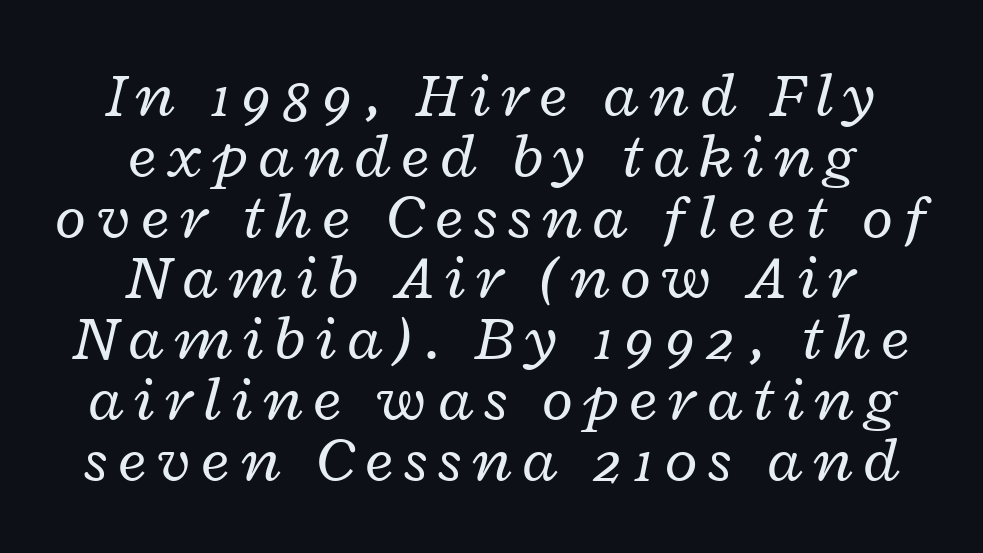
{"italic": "yes", "lean": "right", "slant_degrees": 12, "bold": "no", "weight": "regular", "width": "wide", "stroke_contrast": "low", "x_height": "medium", "monospaced": "no", "underline": "no", "align": "center", "line_spacing": "tight", "line_spacing_ratio": 0.95, "glyph_px": 64}
